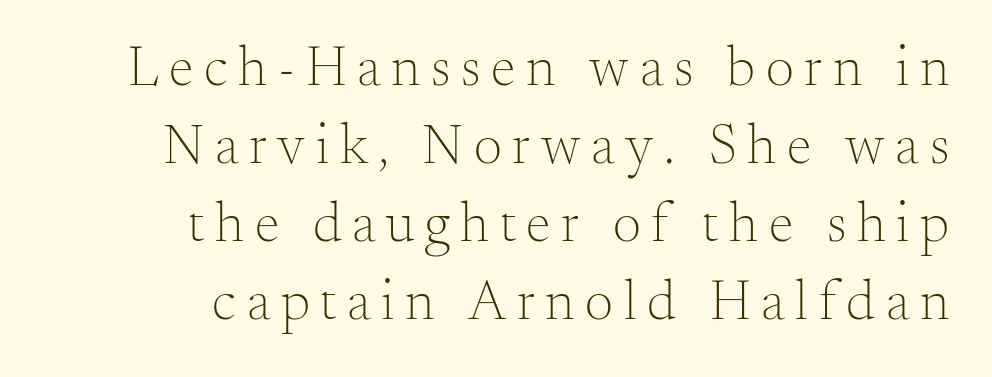
Weight: in the light-to-regular range. The setting favours the right margin, as signatures and pull-quotes sometimes do. Does the leading feel generous? No, just average. Proportional: the letters do not fall into vertical columns. Does the lettering tilt? It doesn't — this is upright. Each letter's strokes conclude with small projecting serifs.
